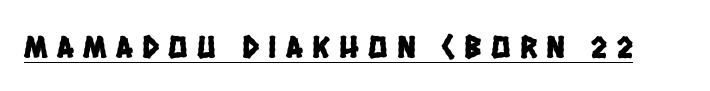
Q: Is the typeface a serif or a sans-serif typeface? A: Sans-serif.
Q: Is the text underlined? A: Yes.
Q: Is the spacing between letters normal or unusually wide? A: Unusually wide.
Q: Width (condensed, normal, or wide)? A: Condensed.
Q: Stroke contrast? A: Low.
Q: x-height? A: Large.
Q: Monospaced? A: No.
